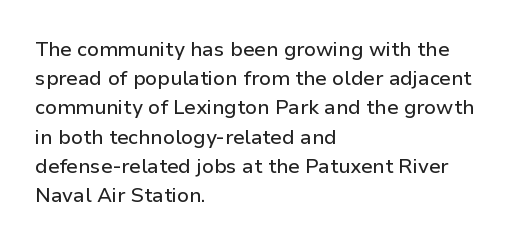
A bare baseline throughout the passage. Tracking value appears to be zero — textbook default spacing. The lettering holds an erect, upright posture throughout. The lines in this sample share a left origin and differ only in where they stop.
